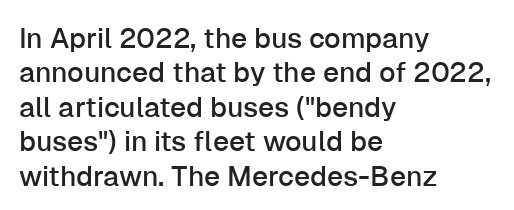
Compared with typical body copy, the letter spacing here is the same. The rendering shows plain stroke endings on the letterforms — a sans-serif design. You could not count columns in this text — the font is proportionally spaced. The compositor pushed each line to the left boundary. Upright lettering throughout. Quick note: underline off.
